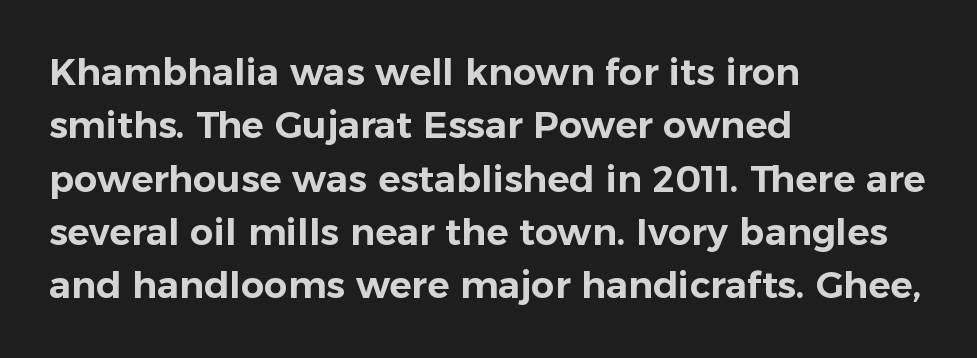
The image shows 37 px sans-serif type, upright; set left-aligned, normal line spacing (1.44x), normal letter spacing, not underlined; low stroke contrast and a medium x-height.
